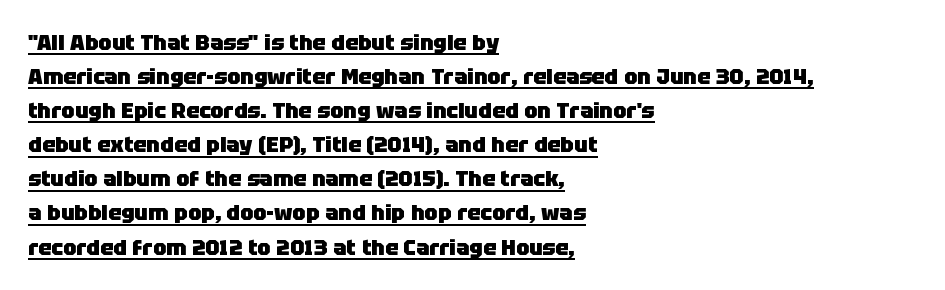
Q: Is the text bold? A: Yes.
Q: Is the text italic (slanted)? A: No, it is upright.
Q: Is the text underlined? A: Yes.
Q: How is the paragraph aligned? A: Left-aligned.
Q: Is the spacing between letters normal or unusually wide? A: Normal.
Q: Is the spacing between lines tight, normal or loose? A: Normal.
